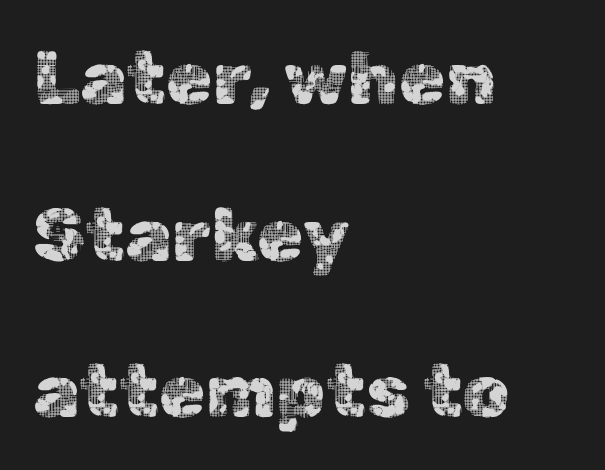
The letters stand upright; this is a roman face. The lines in this sample share a left origin and differ only in where they stop. Serif or sans? Sans — the stroke terminals are bare. Proportional: the letters do not fall into vertical columns. The zone under the glyphs is completely vacant. Line spacing here is loose.
